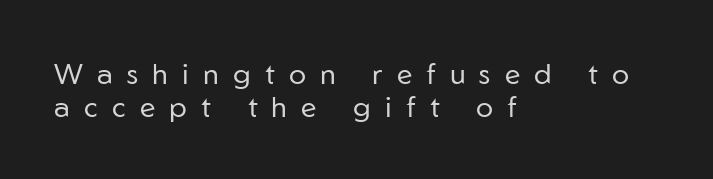
On a weight scale, this lands at 450 or below. Honestly, there is no underline to notice here at all. Type style note: lacks serifs. The setting favours the left margin, as ordinary paragraphs usually do.
